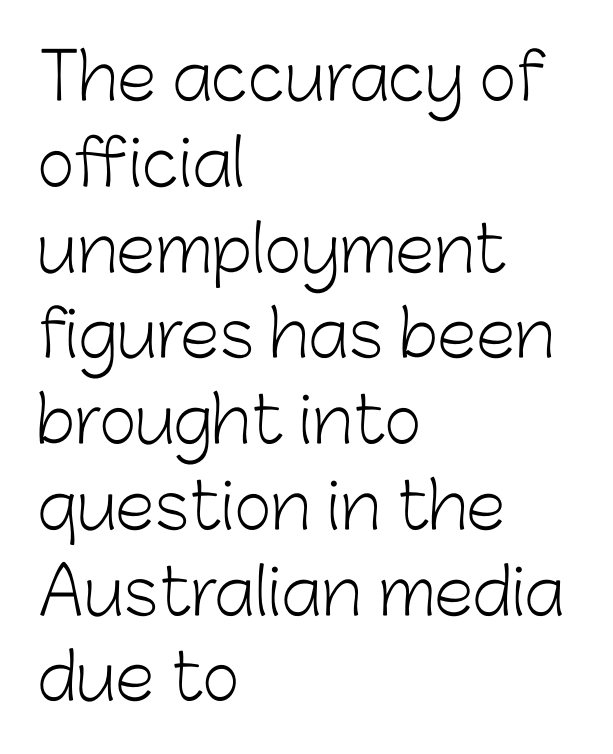
The image shows 64 px light sans-serif type, upright; set left-aligned, normal line spacing (1.34x), normal letter spacing, not underlined; low stroke contrast and a medium x-height.
